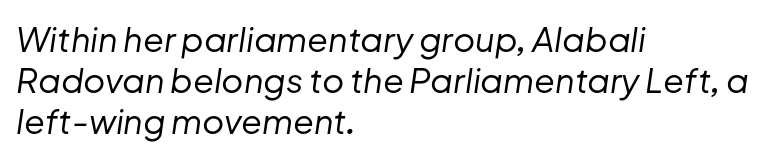
{"italic": "yes", "lean": "right", "slant_degrees": 8, "bold": "no", "weight": "regular", "width": "normal", "stroke_contrast": "low", "x_height": "medium", "monospaced": "no", "underline": "no", "align": "left", "line_spacing_ratio": 1.21, "letter_spacing": "normal", "letter_spacing_em": 0.0, "glyph_px": 34}
